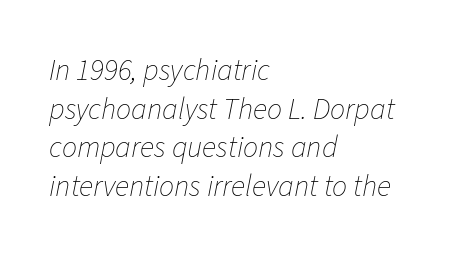
{"italic": "yes", "lean": "right", "slant_degrees": 11, "bold": "no", "weight": "thin", "width": "normal", "stroke_contrast": "low", "x_height": "medium", "monospaced": "no", "underline": "no", "align": "left", "line_spacing": "normal", "line_spacing_ratio": 1.29, "letter_spacing": "normal", "letter_spacing_em": 0.0, "glyph_px": 30}
